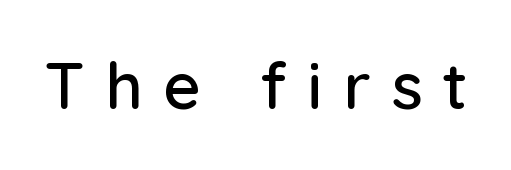
Q: Is the text italic (slanted)? A: No, it is upright.
Q: Is the typeface a serif or a sans-serif typeface? A: Sans-serif.
Q: Is the text underlined? A: No.
Q: Is the spacing between letters normal or unusually wide? A: Unusually wide.
Q: Width (condensed, normal, or wide)? A: Normal.
Q: Stroke contrast? A: Low.
Q: x-height? A: Medium.
Q: Monospaced? A: No.
